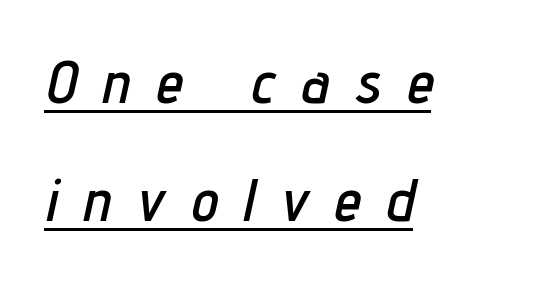
{"italic": "yes", "lean": "right", "slant_degrees": 12, "width": "condensed", "stroke_contrast": "low", "x_height": "medium", "monospaced": "no", "underline": "yes", "align": "left", "line_spacing": "loose", "line_spacing_ratio": 1.94, "letter_spacing": "wide", "letter_spacing_em": 0.43, "glyph_px": 61}
